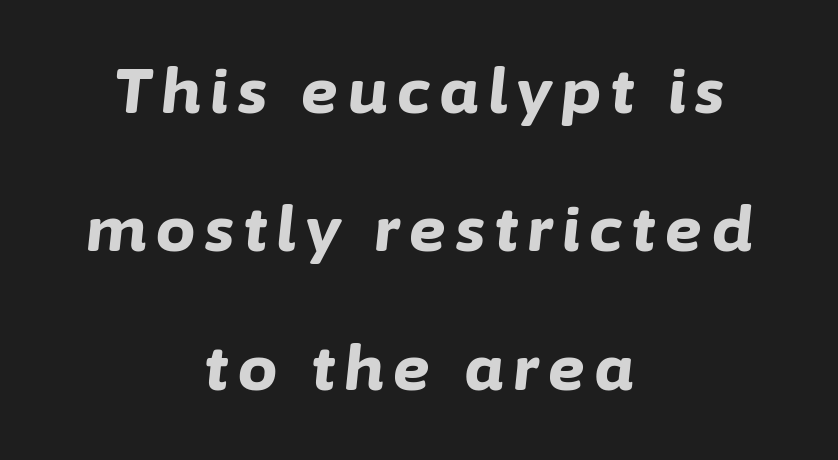
Q: Is the text bold? A: Yes.
Q: Is the text italic (slanted)? A: Yes, it leans right by about 6 degrees.
Q: Is the text underlined? A: No.
Q: How is the paragraph aligned? A: Centered.
Q: Is the spacing between lines tight, normal or loose? A: Loose.
Q: Width (condensed, normal, or wide)? A: Normal.
Q: Stroke contrast? A: Low.
Q: x-height? A: Medium.
Q: Monospaced? A: No.
